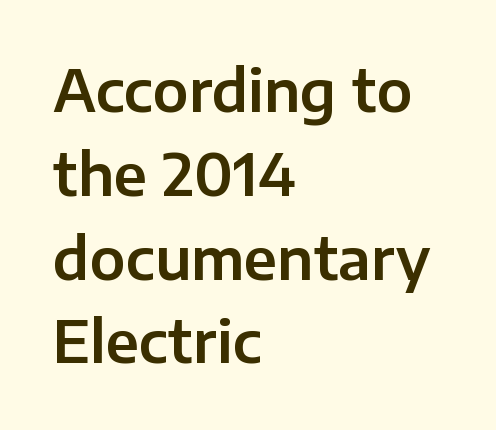
Is the letter spacing exaggerated? No — it looks like the ordinary default. Ordinary non-slanted type is in use. Is this a fixed-width face? No — the glyphs have proportional, varying widths. Line beginnings align vertically; line endings do not. I'd call this a sans setting — the letters go barefoot. Line spacing here is normal.
